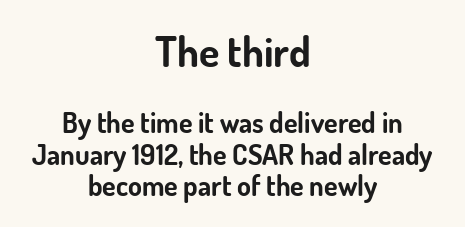
The horizontal fit of the characters is conventional and even. Rows of type sit shoulder to shoulder in the vertical direction. The rendering shows plain stroke endings on the letterforms — a sans-serif design. In CSS terms this would be text-align: center. The composition opens big and finishes small.
